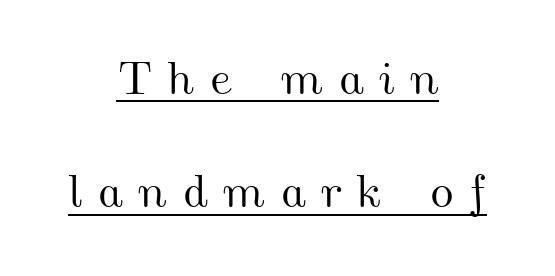
The type is letterspaced generously, with wide tracking. Here the designer chose a conventional face with non-uniform glyph widths. Interline gaps are noticeably wide in this sample. Is the block centered? Yes — each line is placed symmetrically about the middle. The string is rendered with underlining switched on.
